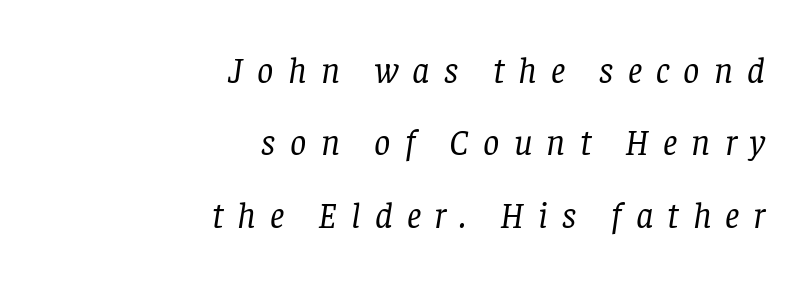
{"serif": "yes", "italic": "yes", "lean": "right", "slant_degrees": 8, "bold": "no", "weight": "regular", "width": "normal", "stroke_contrast": "low", "x_height": "large", "monospaced": "no", "underline": "no", "align": "right", "line_spacing": "loose", "line_spacing_ratio": 2.01, "letter_spacing": "wide", "letter_spacing_em": 0.39, "glyph_px": 36}
